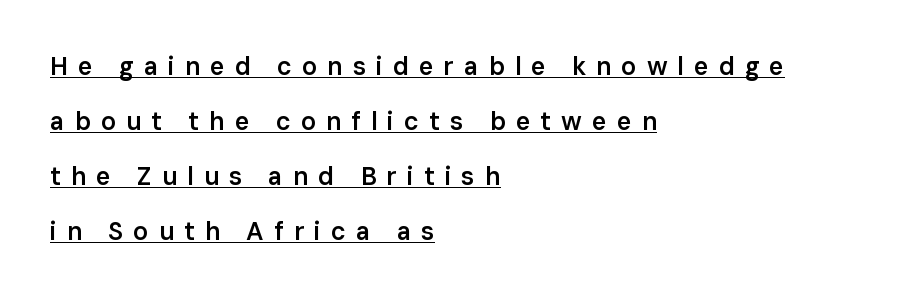
Q: Is the text bold? A: Semi-bold.
Q: Is the text italic (slanted)? A: No, it is upright.
Q: Is the text underlined? A: Yes.
Q: How is the paragraph aligned? A: Left-aligned.
Q: Is the spacing between letters normal or unusually wide? A: Unusually wide.
Q: Is the spacing between lines tight, normal or loose? A: Loose.
